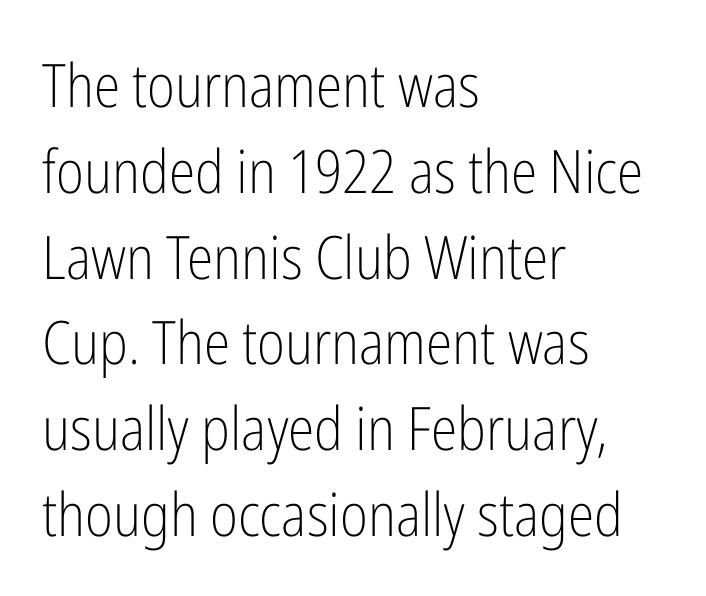
Q: Is the text bold? A: No.
Q: Is the text italic (slanted)? A: No, it is upright.
Q: Is the typeface a serif or a sans-serif typeface? A: Sans-serif.
Q: Is the text underlined? A: No.
Q: How is the paragraph aligned? A: Left-aligned.
Q: Is the spacing between letters normal or unusually wide? A: Normal.
Q: Is the spacing between lines tight, normal or loose? A: Normal.
Q: Width (condensed, normal, or wide)? A: Condensed.
Q: Stroke contrast? A: Low.
Q: x-height? A: Medium.
Q: Monospaced? A: No.
